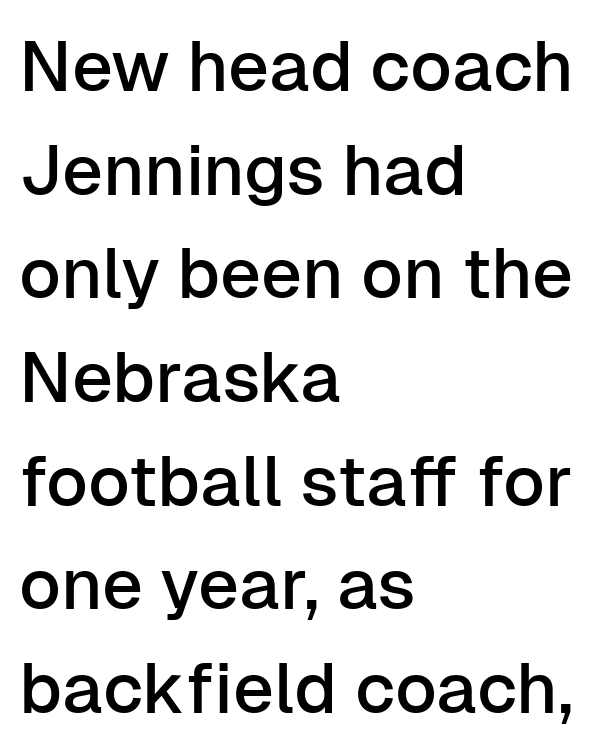
Q: Is the text italic (slanted)? A: No, it is upright.
Q: Is the typeface a serif or a sans-serif typeface? A: Sans-serif.
Q: Is the text underlined? A: No.
Q: How is the paragraph aligned? A: Left-aligned.
Q: Is the spacing between letters normal or unusually wide? A: Normal.
Q: Is the spacing between lines tight, normal or loose? A: Normal.
Q: Width (condensed, normal, or wide)? A: Normal.
Q: Stroke contrast? A: Low.
Q: x-height? A: Medium.
Q: Monospaced? A: No.
